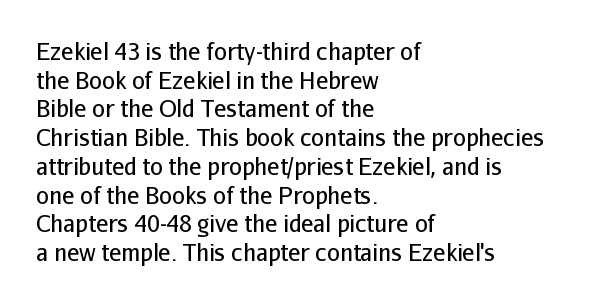
The image shows 23 px text type, upright; set left-aligned, normal line spacing (1.25x), normal letter spacing, not underlined.
